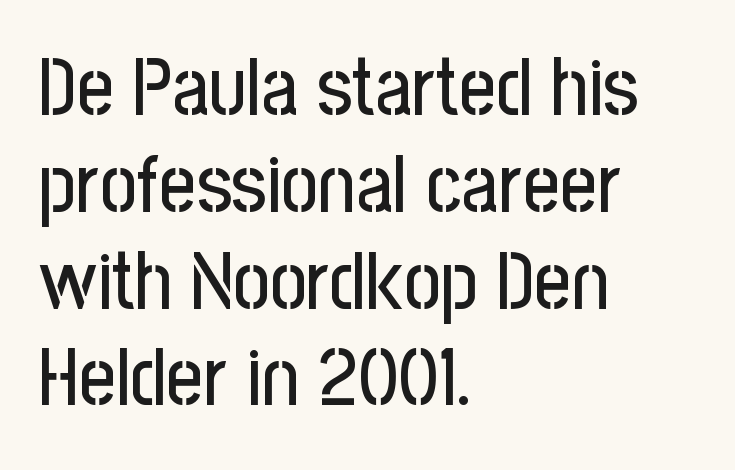
It's the straight-up-and-down kind of type. Anything drawn beneath the words? Only blank space. Horizontally, the lines are justified to the leading edge only. Is the letter spacing exaggerated? No — it looks like the ordinary default. A typesetter would call this proportional, since set widths differ per character.
